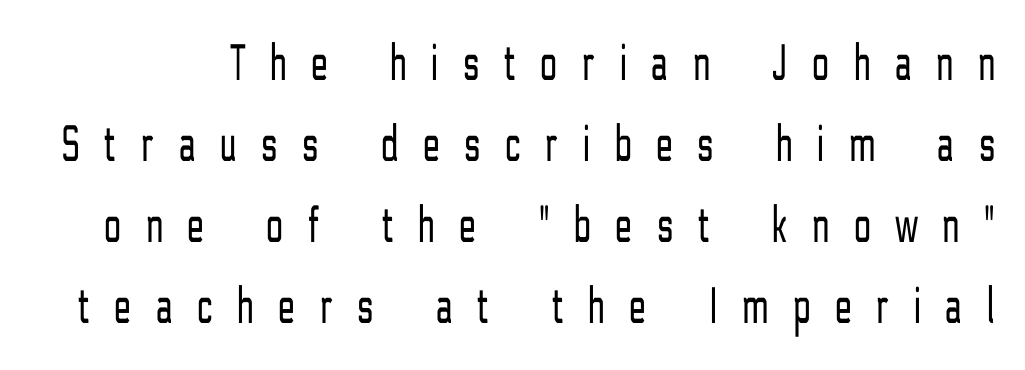
Does the lettering tilt? It doesn't — this is upright. Are there feet on the stems? There aren't — it's a sans. Unmarked baselines from the first word to the last. The rendering uses natural spacing where letterforms have individual widths.
